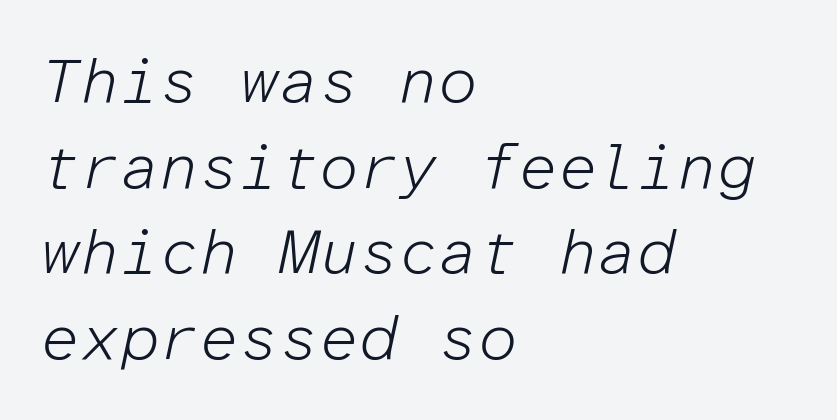
Q: Is the text bold? A: No.
Q: Is the text italic (slanted)? A: Yes, it leans right by about 12 degrees.
Q: Is the text underlined? A: No.
Q: How is the paragraph aligned? A: Left-aligned.
Q: Is the spacing between letters normal or unusually wide? A: Normal.
Q: Is the spacing between lines tight, normal or loose? A: Normal.
Q: Width (condensed, normal, or wide)? A: Normal.
Q: Stroke contrast? A: Low.
Q: x-height? A: Medium.
Q: Monospaced? A: Yes.
